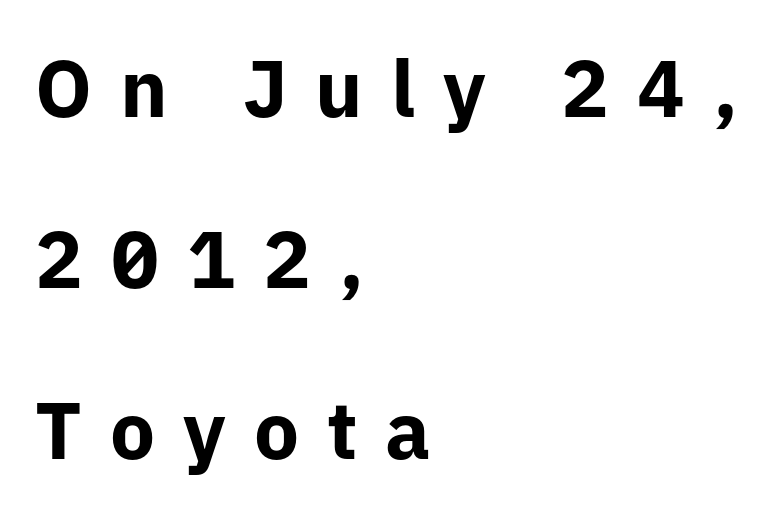
{"serif": "no", "italic": "no", "bold": "yes", "weight": "bold", "width": "normal", "stroke_contrast": "low", "x_height": "medium", "monospaced": "no", "underline": "no", "align": "left", "line_spacing": "loose", "line_spacing_ratio": 2.14, "letter_spacing": "wide", "letter_spacing_em": 0.35, "glyph_px": 80}
